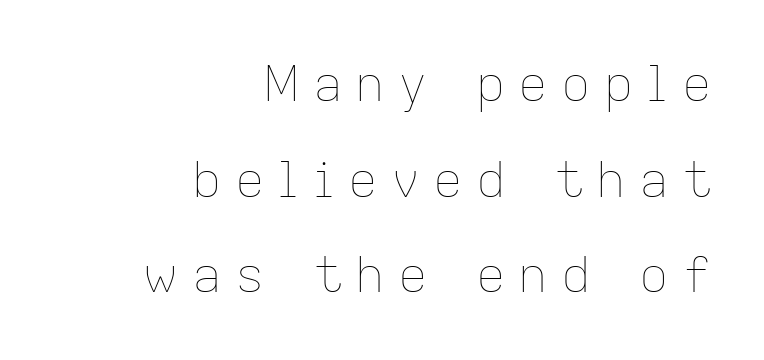
The image shows 49 px thin type, upright; set right-aligned, loose line spacing (1.95x), unusually wide letter spacing (+0.27 em), not underlined; low stroke contrast and a medium x-height.
